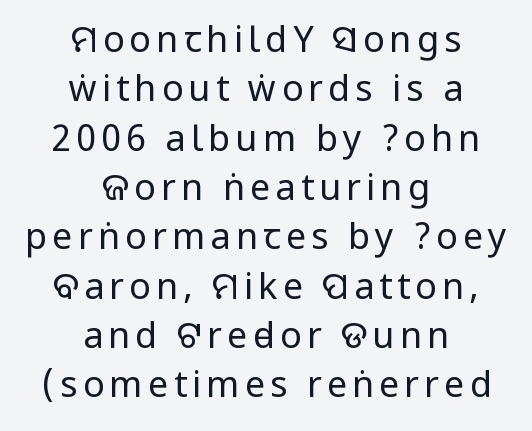
A typesetter would call this leading conventional body-copy spacing. In CSS terms this would be text-align: center. Nothing sits at the stroke ends, so this counts as sans-serif. The specimen omits any rule beneath the text block's lines. The letters look calm and open, with moderate or lighter stems. These lines were composed using upright roman letters.
